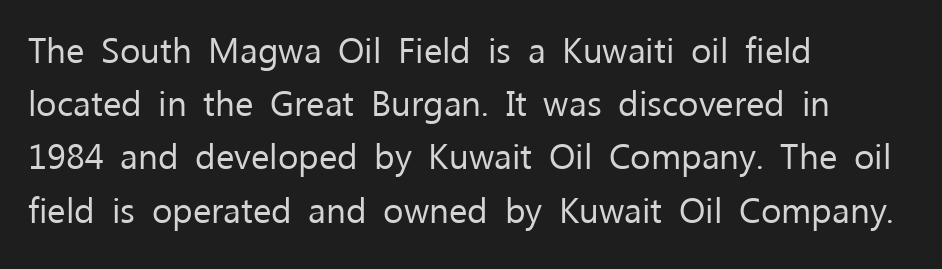
Q: Is the text bold? A: No.
Q: Is the text italic (slanted)? A: No, it is upright.
Q: Is the typeface a serif or a sans-serif typeface? A: Sans-serif.
Q: Is the text underlined? A: No.
Q: How is the paragraph aligned? A: Left-aligned.
Q: Is the spacing between letters normal or unusually wide? A: Normal.
Q: Is the spacing between lines tight, normal or loose? A: Normal.
Q: Width (condensed, normal, or wide)? A: Normal.
Q: Stroke contrast? A: Low.
Q: x-height? A: Medium.
Q: Monospaced? A: No.
